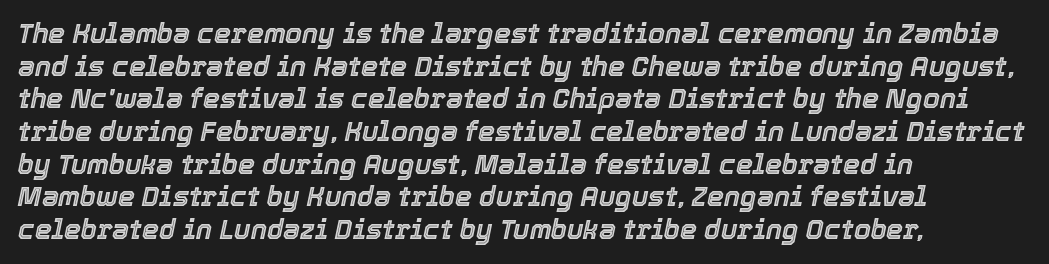
The image shows 27 px text type, italic (leaning right); set left-aligned, line spacing 1.21x, normal letter spacing, not underlined.
